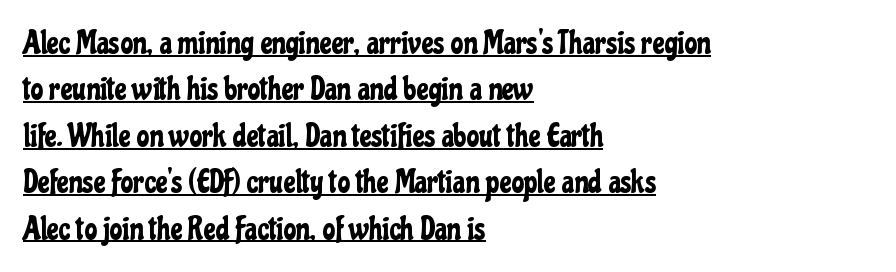
Q: Is the text italic (slanted)? A: No, it is upright.
Q: Is the typeface a serif or a sans-serif typeface? A: Sans-serif.
Q: Is the text underlined? A: Yes.
Q: How is the paragraph aligned? A: Left-aligned.
Q: Is the spacing between letters normal or unusually wide? A: Normal.
Q: Is the spacing between lines tight, normal or loose? A: Normal.
Q: Width (condensed, normal, or wide)? A: Condensed.
Q: Stroke contrast? A: Low.
Q: x-height? A: Medium.
Q: Monospaced? A: No.
